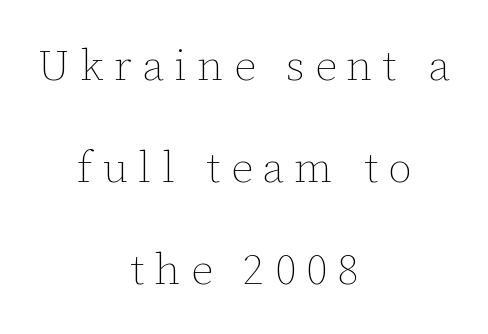
{"italic": "no", "bold": "no", "weight": "thin", "width": "normal", "stroke_contrast": "low", "x_height": "medium", "monospaced": "no", "underline": "no", "align": "center", "line_spacing": "loose", "line_spacing_ratio": 2.37, "letter_spacing": "wide", "letter_spacing_em": 0.24, "glyph_px": 43}
